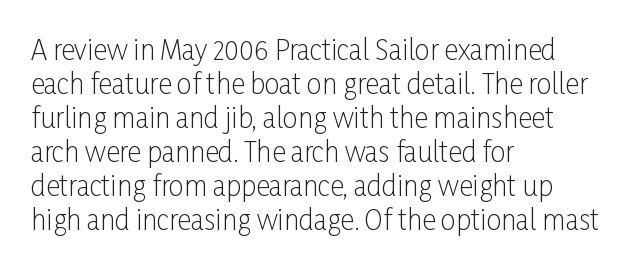
{"italic": "no", "bold": "no", "underline": "no", "align": "left", "line_spacing": "normal", "line_spacing_ratio": 1.26, "letter_spacing": "normal", "letter_spacing_em": 0.0, "glyph_px": 27}
